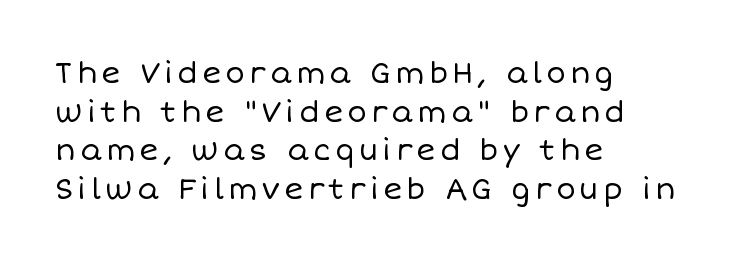
{"italic": "no", "bold": "no", "weight": "regular", "width": "normal", "stroke_contrast": "low", "x_height": "large", "monospaced": "no", "underline": "no", "align": "left", "line_spacing": "normal", "line_spacing_ratio": 1.33, "glyph_px": 29}
